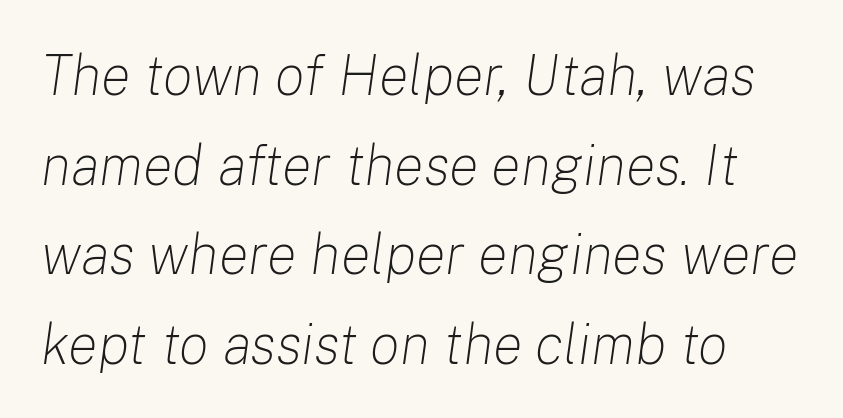
The image shows 56 px light type, italic (leaning right); set normal line spacing (1.6x), normal letter spacing, not underlined; low stroke contrast and a medium x-height.
